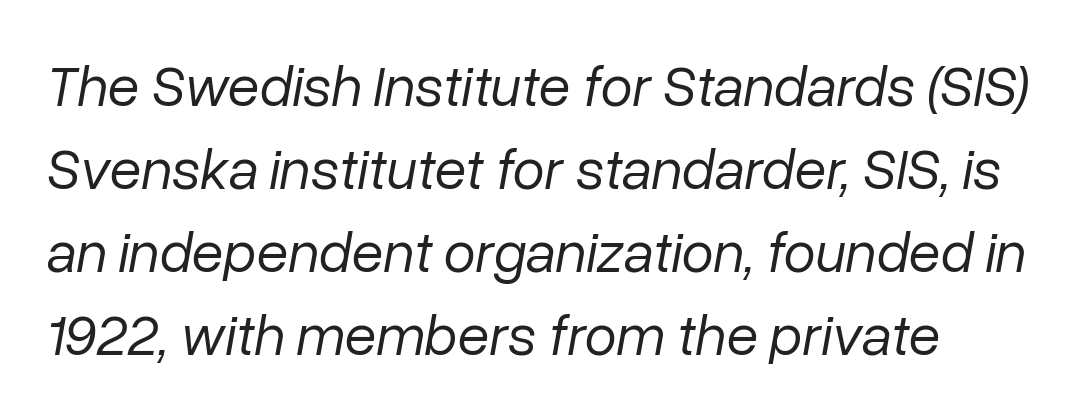
{"italic": "yes", "lean": "right", "slant_degrees": 10, "bold": "no", "weight": "regular", "width": "normal", "stroke_contrast": "low", "x_height": "medium", "monospaced": "no", "underline": "no", "line_spacing": "normal", "line_spacing_ratio": 1.43, "letter_spacing": "normal", "letter_spacing_em": 0.0, "glyph_px": 58}
